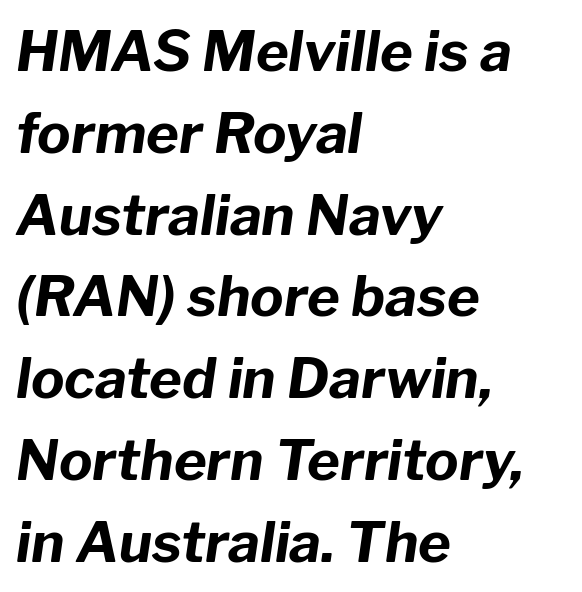
Q: Is the text bold? A: Yes.
Q: Is the text italic (slanted)? A: Yes, it leans right by about 8 degrees.
Q: Is the text underlined? A: No.
Q: How is the paragraph aligned? A: Left-aligned.
Q: Is the spacing between letters normal or unusually wide? A: Normal.
Q: Is the spacing between lines tight, normal or loose? A: Normal.
Q: Width (condensed, normal, or wide)? A: Normal.
Q: Stroke contrast? A: Low.
Q: x-height? A: Medium.
Q: Monospaced? A: No.
